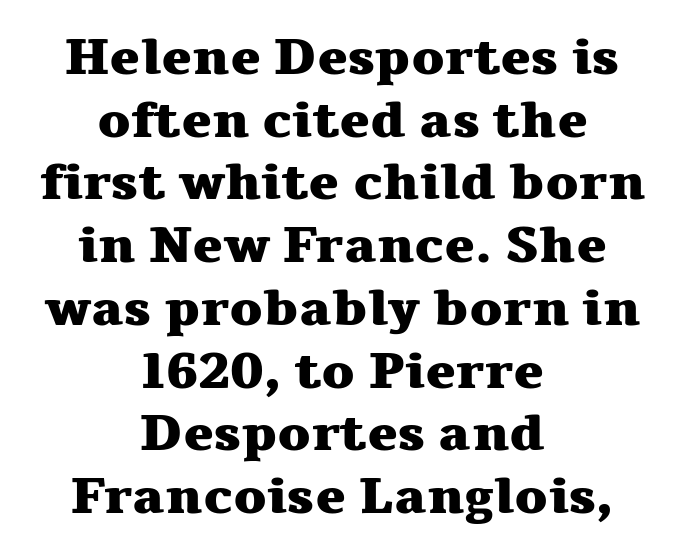
{"serif": "yes", "italic": "no", "bold": "yes", "weight": "heavy", "width": "wide", "stroke_contrast": "medium", "x_height": "medium", "monospaced": "no", "underline": "no", "align": "center", "line_spacing_ratio": 1.23, "letter_spacing": "normal", "letter_spacing_em": 0.0, "glyph_px": 51}
